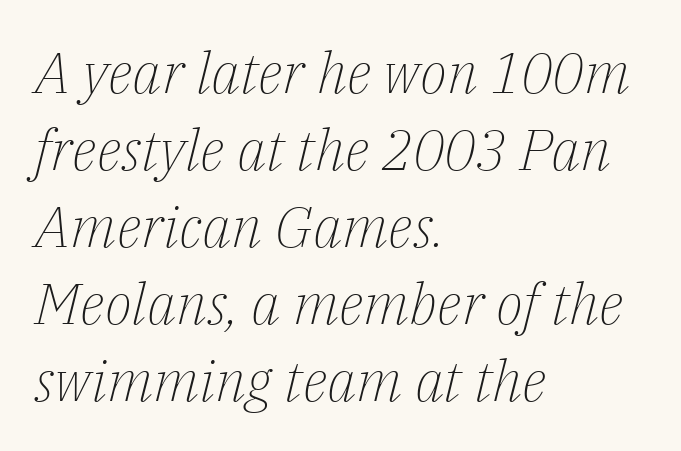
The image shows 57 px light serif type, italic (leaning right); set left-aligned, normal line spacing (1.35x), normal letter spacing, not underlined; low stroke contrast and a medium x-height.
